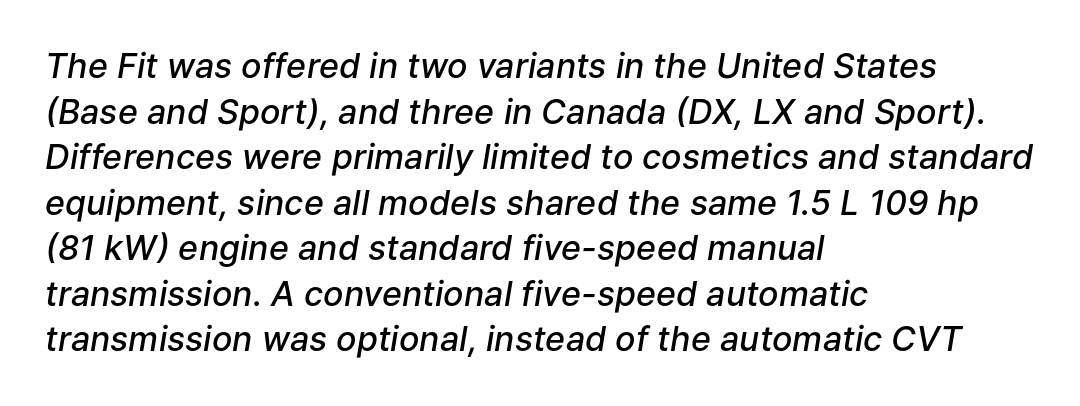
Unmarked baselines from the first word to the last. Think of a printed novel: that variable character pitch is what you see here. Leading matches the norm, producing a regular column. There's an unmistakable incline to the writing here. These lines stack with their left ends in a neat column.
